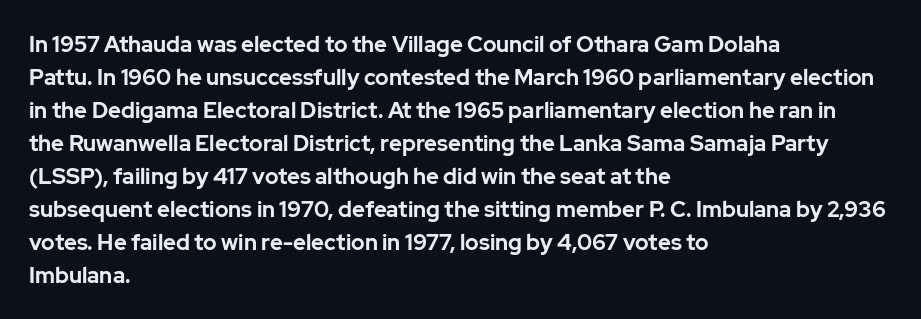
{"italic": "no", "bold": "yes", "underline": "no", "align": "left", "line_spacing": "normal", "line_spacing_ratio": 1.5, "letter_spacing": "normal", "letter_spacing_em": 0.0, "glyph_px": 22}
